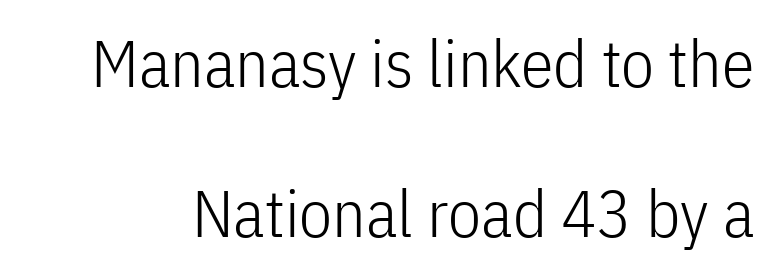
{"serif": "no", "italic": "no", "bold": "no", "weight": "light", "width": "condensed", "stroke_contrast": "low", "x_height": "medium", "monospaced": "no", "underline": "no", "line_spacing": "loose", "line_spacing_ratio": 2.27, "letter_spacing": "normal", "letter_spacing_em": 0.0, "glyph_px": 66}
